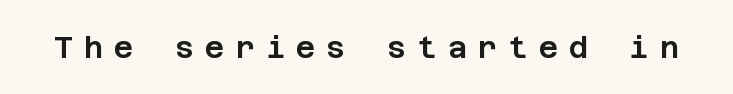
Q: Is the text italic (slanted)? A: No, it is upright.
Q: Is the typeface a serif or a sans-serif typeface? A: Sans-serif.
Q: Is the text underlined? A: No.
Q: Is the spacing between letters normal or unusually wide? A: Unusually wide.
Q: Width (condensed, normal, or wide)? A: Normal.
Q: Stroke contrast? A: Low.
Q: x-height? A: Large.
